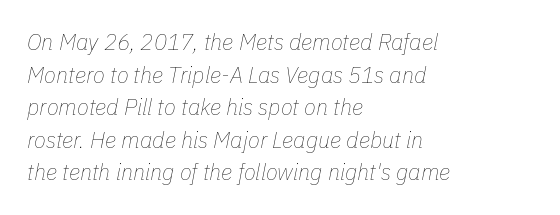
Q: Is the text bold? A: No.
Q: Is the text italic (slanted)? A: Yes, it leans right by about 11 degrees.
Q: Is the text underlined? A: No.
Q: How is the paragraph aligned? A: Left-aligned.
Q: Is the spacing between letters normal or unusually wide? A: Normal.
Q: Is the spacing between lines tight, normal or loose? A: Normal.
